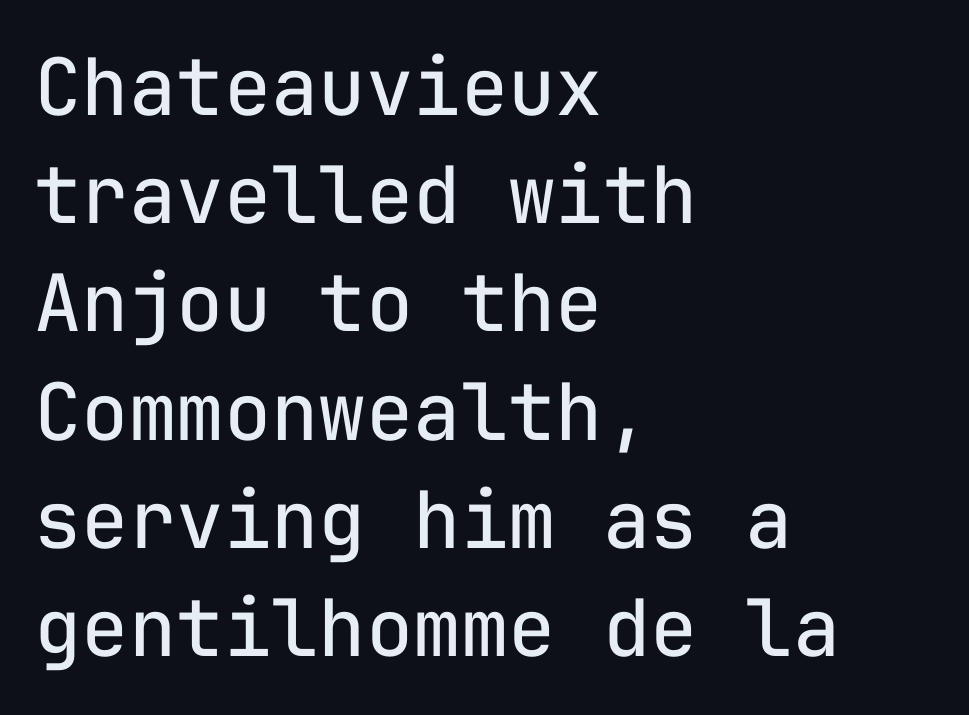
Q: Is the text bold? A: No.
Q: Is the text italic (slanted)? A: No, it is upright.
Q: Is the typeface a serif or a sans-serif typeface? A: Sans-serif.
Q: Is the text underlined? A: No.
Q: How is the paragraph aligned? A: Left-aligned.
Q: Is the spacing between letters normal or unusually wide? A: Normal.
Q: Is the spacing between lines tight, normal or loose? A: Normal.
Q: Width (condensed, normal, or wide)? A: Normal.
Q: Stroke contrast? A: Low.
Q: x-height? A: Medium.
Q: Monospaced? A: Yes.
